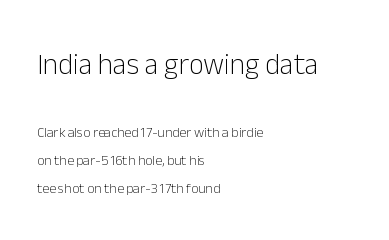
{"serif": "no", "italic": "no", "bold": "no", "weight": "light", "width": "normal", "stroke_contrast": "low", "x_height": "medium", "monospaced": "no", "underline": "no", "align": "left", "line_spacing": "loose", "line_spacing_ratio": 2.02, "letter_spacing": "normal", "letter_spacing_em": 0.0, "larger_block": "first", "size_ratio": 2.07, "glyph_px": 29}
